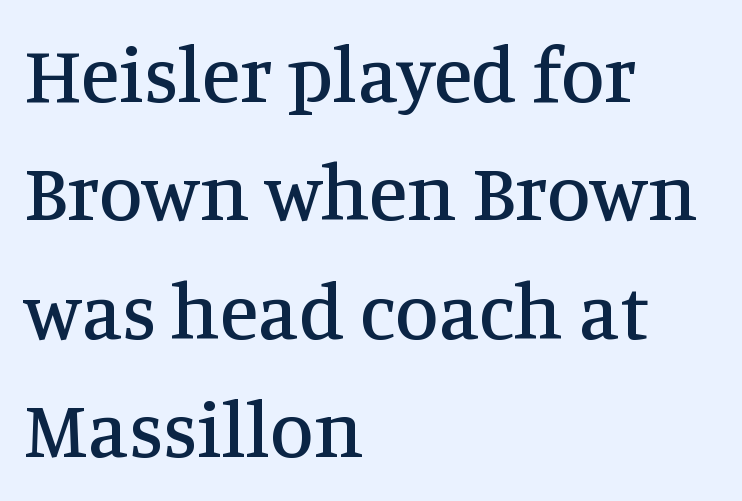
The image shows 79 px serif type, upright; set left-aligned, normal line spacing (1.5x), normal letter spacing, not underlined; medium stroke contrast and a large x-height.
